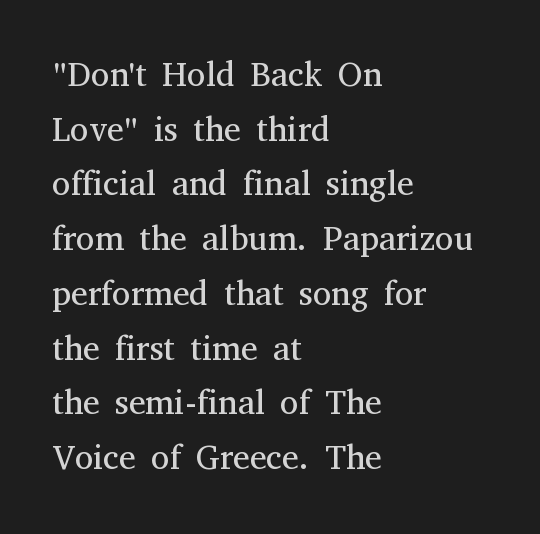
{"serif": "yes", "italic": "no", "bold": "no", "weight": "regular", "width": "normal", "stroke_contrast": "medium", "x_height": "medium", "monospaced": "no", "underline": "no", "align": "left", "line_spacing": "normal", "line_spacing_ratio": 1.61, "letter_spacing": "normal", "letter_spacing_em": 0.0, "glyph_px": 34}
